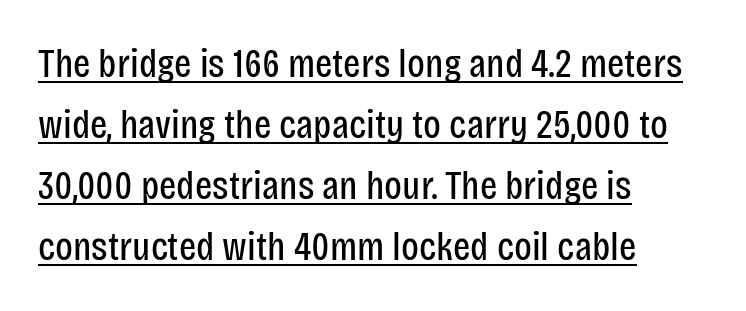
{"serif": "no", "italic": "no", "bold": "no", "weight": "regular", "width": "condensed", "stroke_contrast": "low", "x_height": "large", "monospaced": "no", "underline": "yes", "align": "left", "line_spacing": "normal", "line_spacing_ratio": 1.49, "letter_spacing": "normal", "letter_spacing_em": 0.0, "glyph_px": 41}
